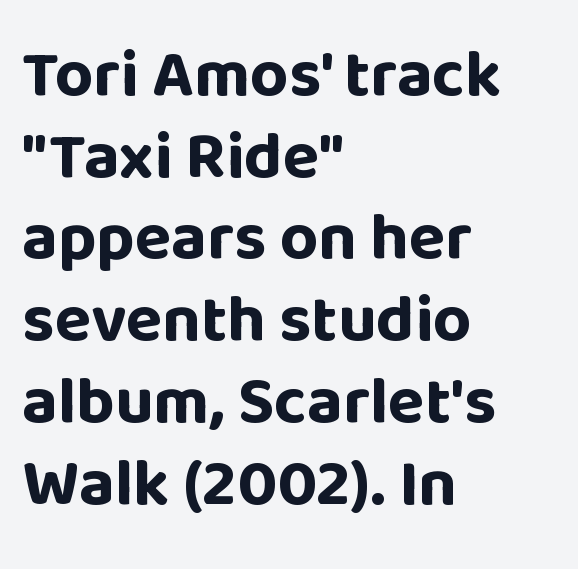
Q: Is the text bold? A: Yes.
Q: Is the text italic (slanted)? A: No, it is upright.
Q: Is the typeface a serif or a sans-serif typeface? A: Sans-serif.
Q: Is the text underlined? A: No.
Q: How is the paragraph aligned? A: Left-aligned.
Q: Is the spacing between letters normal or unusually wide? A: Normal.
Q: Width (condensed, normal, or wide)? A: Normal.
Q: Stroke contrast? A: Low.
Q: x-height? A: Large.
Q: Monospaced? A: No.
